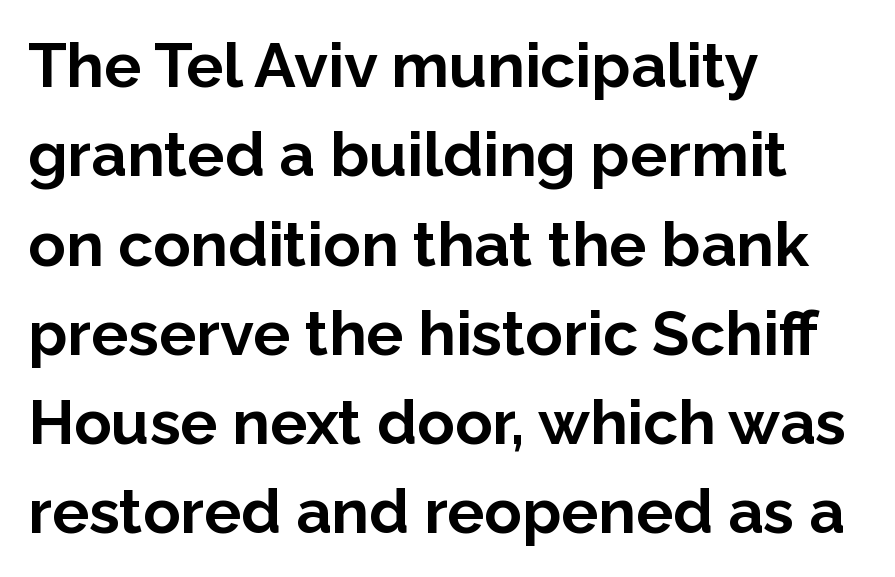
Each line starts at the same left margin while the right side varies. Students, observe: this is what conventionally led text looks like. The strokes are fattened all the way to bold. Words appear dense and cohesive because spacing is normal. The designer went with a sans here, leaving each stem footless. Check the space under the baseline: it is left empty.
